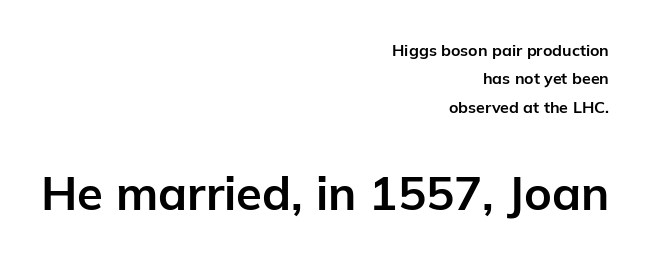
{"serif": "no", "italic": "no", "bold": "yes", "weight": "bold", "width": "normal", "stroke_contrast": "low", "x_height": "medium", "monospaced": "no", "underline": "no", "align": "right", "line_spacing_ratio": 1.78, "letter_spacing": "normal", "letter_spacing_em": 0.0, "larger_block": "second", "size_ratio": 2.94, "glyph_px": 47}
